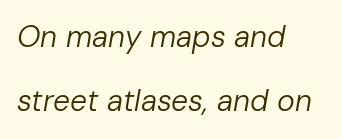
{"italic": "yes", "lean": "right", "slant_degrees": 10, "bold": "no", "weight": "regular", "width": "normal", "stroke_contrast": "low", "x_height": "medium", "monospaced": "no", "underline": "no", "align": "left", "line_spacing": "loose", "line_spacing_ratio": 2.14, "letter_spacing": "normal", "letter_spacing_em": 0.0, "glyph_px": 30}
